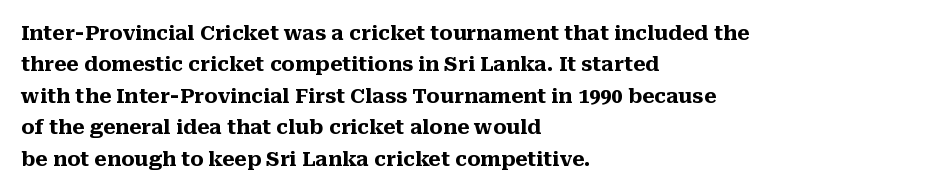
The image shows 20 px bold type, upright; set left-aligned, normal line spacing (1.57x), normal letter spacing, not underlined.
